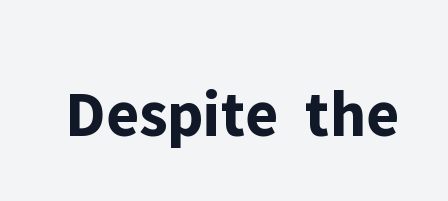
The image shows 66 px bold sans-serif type, upright; set normal letter spacing, not underlined; low stroke contrast and a medium x-height.
